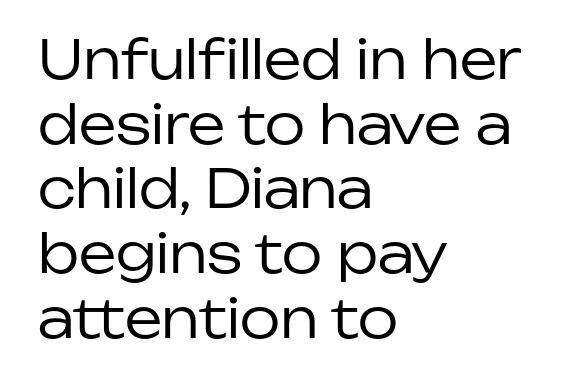
{"serif": "no", "italic": "no", "bold": "no", "weight": "regular", "width": "normal", "stroke_contrast": "low", "x_height": "medium", "monospaced": "no", "underline": "no", "align": "left", "line_spacing_ratio": 1.22, "letter_spacing": "normal", "letter_spacing_em": 0.0, "glyph_px": 53}
